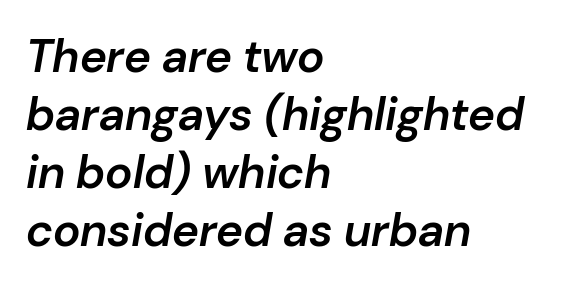
Q: Is the text bold? A: Semi-bold.
Q: Is the text italic (slanted)? A: Yes, it leans right by about 10 degrees.
Q: Is the text underlined? A: No.
Q: How is the paragraph aligned? A: Left-aligned.
Q: Is the spacing between letters normal or unusually wide? A: Normal.
Q: Is the spacing between lines tight, normal or loose? A: Normal.
Q: Width (condensed, normal, or wide)? A: Normal.
Q: Stroke contrast? A: Low.
Q: x-height? A: Medium.
Q: Monospaced? A: No.
